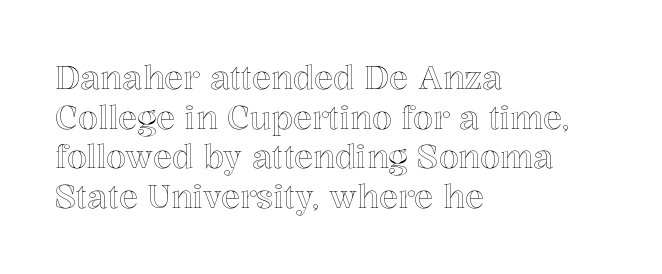
The image shows 32 px text type, upright; set left-aligned, line spacing 1.24x, normal letter spacing, not underlined; a medium x-height.
